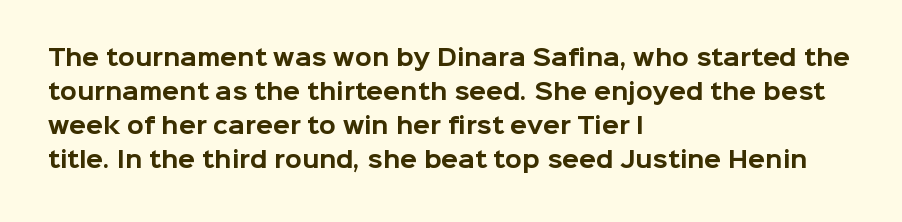
Q: Is the text bold? A: Yes.
Q: Is the text italic (slanted)? A: No, it is upright.
Q: Is the text underlined? A: No.
Q: How is the paragraph aligned? A: Left-aligned.
Q: Is the spacing between letters normal or unusually wide? A: Normal.
Q: Is the spacing between lines tight, normal or loose? A: Normal.
